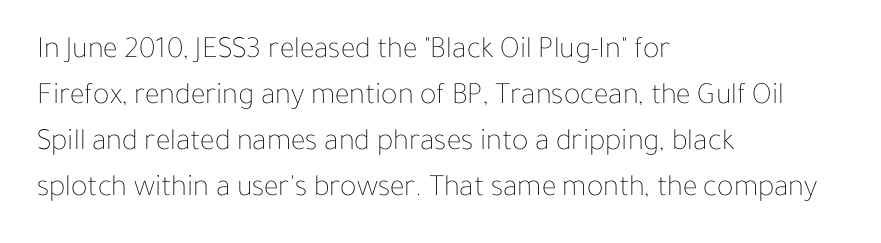
Q: Is the text bold? A: No.
Q: Is the text italic (slanted)? A: No, it is upright.
Q: Is the text underlined? A: No.
Q: How is the paragraph aligned? A: Left-aligned.
Q: Is the spacing between letters normal or unusually wide? A: Normal.
Q: Is the spacing between lines tight, normal or loose? A: Normal.
Q: Width (condensed, normal, or wide)? A: Normal.
Q: Stroke contrast? A: Low.
Q: x-height? A: Medium.
Q: Monospaced? A: No.
